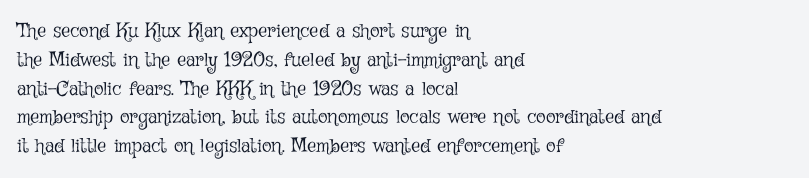
Vertical strokes here are truly vertical. The typesetting does not lean heavy: it is not bold. These lines keep a tight, regular rhythm from letter to letter. Anything drawn beneath the words? Only blank space. The designer left line spacing at the default. Caption: multi-line text, flush left, ragged right.
